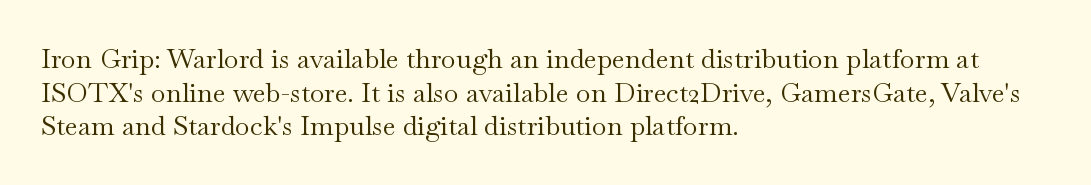
The image shows 27 px text type, upright; set left-aligned, normal line spacing (1.25x), normal letter spacing, not underlined.
